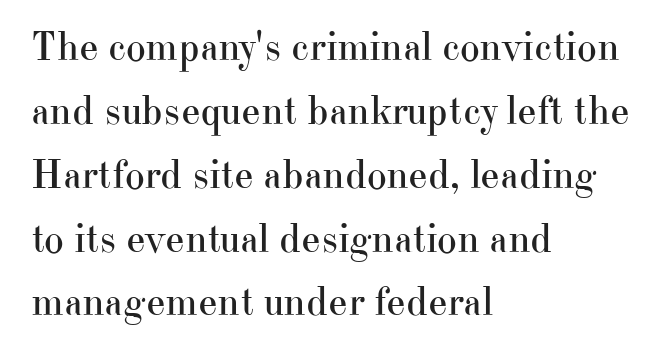
Q: Is the text bold? A: No.
Q: Is the text italic (slanted)? A: No, it is upright.
Q: Is the typeface a serif or a sans-serif typeface? A: Serif.
Q: Is the text underlined? A: No.
Q: How is the paragraph aligned? A: Left-aligned.
Q: Is the spacing between letters normal or unusually wide? A: Normal.
Q: Is the spacing between lines tight, normal or loose? A: Normal.
Q: Width (condensed, normal, or wide)? A: Normal.
Q: Stroke contrast? A: High.
Q: x-height? A: Small.
Q: Monospaced? A: No.
